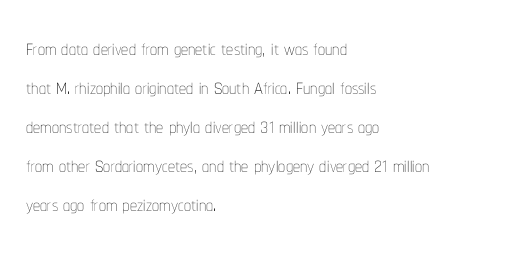
If you measured baseline to baseline, you'd find a middling distance. Weight: not bold — regular or lighter. A typesetter would call this zero additional tracking. No word sits above an underline. Spacing verdict: proportional, widths tailored to each character. Which margin do the lines hug? The left one — the right edge is uneven.
